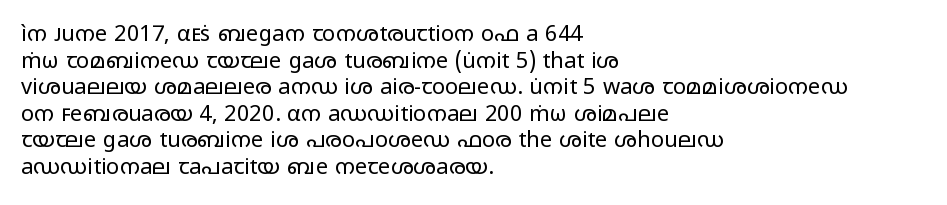
The image shows 22 px text type, upright; set left-aligned, line spacing 1.21x, normal letter spacing, not underlined.
